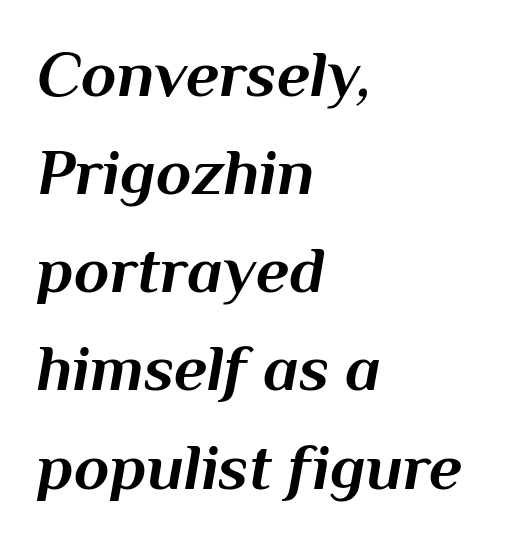
All the whitespace from short lines collects on the right. The tracking reads as untouched default to a designer's eye. This is oblique type, the kind used for emphasis or titles. The strip under each line holds only bare page.
